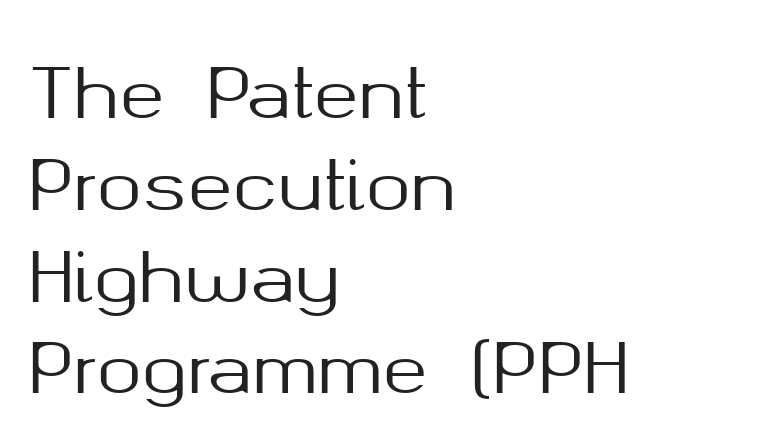
Q: Is the text italic (slanted)? A: No, it is upright.
Q: Is the typeface a serif or a sans-serif typeface? A: Sans-serif.
Q: Is the text underlined? A: No.
Q: How is the paragraph aligned? A: Left-aligned.
Q: Is the spacing between letters normal or unusually wide? A: Normal.
Q: Is the spacing between lines tight, normal or loose? A: Normal.
Q: Width (condensed, normal, or wide)? A: Normal.
Q: Stroke contrast? A: Medium.
Q: x-height? A: Medium.
Q: Monospaced? A: No.
